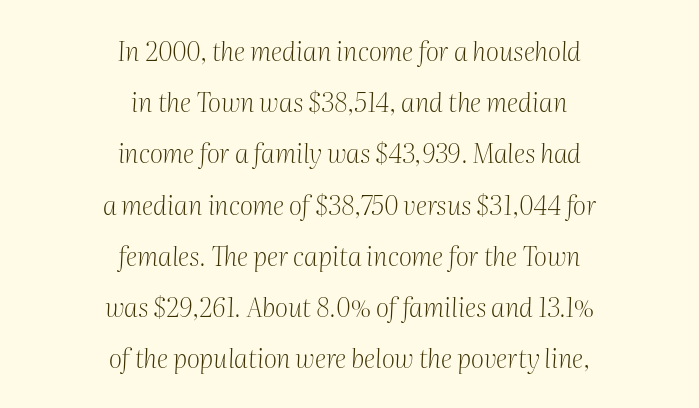
{"italic": "yes", "lean": "right", "slant_degrees": 2, "bold": "no", "underline": "no", "align": "center", "line_spacing": "loose", "line_spacing_ratio": 1.97, "letter_spacing": "normal", "letter_spacing_em": 0.0, "glyph_px": 26}
